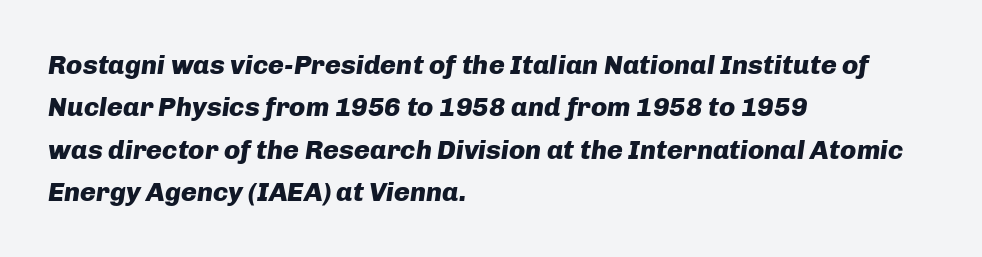
{"italic": "yes", "lean": "right", "slant_degrees": 8, "bold": "yes", "underline": "no", "align": "left", "line_spacing": "normal", "line_spacing_ratio": 1.57, "letter_spacing": "normal", "letter_spacing_em": 0.0, "glyph_px": 27}
